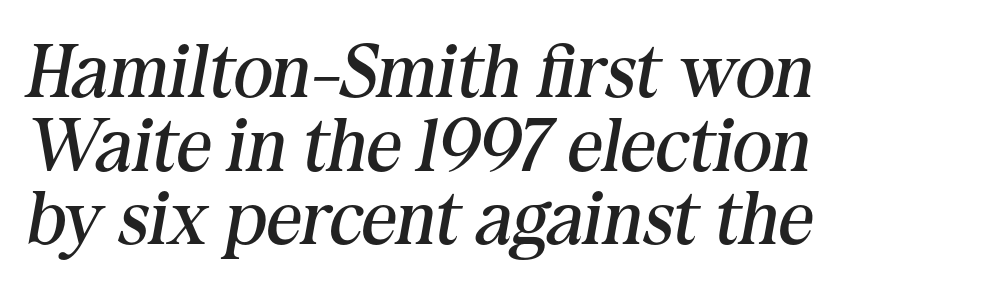
Q: Is the text bold? A: No.
Q: Is the text italic (slanted)? A: Yes, it leans right by about 10 degrees.
Q: Is the typeface a serif or a sans-serif typeface? A: Serif.
Q: Is the text underlined? A: No.
Q: How is the paragraph aligned? A: Left-aligned.
Q: Is the spacing between letters normal or unusually wide? A: Normal.
Q: Is the spacing between lines tight, normal or loose? A: Tight.
Q: Width (condensed, normal, or wide)? A: Normal.
Q: Stroke contrast? A: Medium.
Q: x-height? A: Medium.
Q: Monospaced? A: No.
